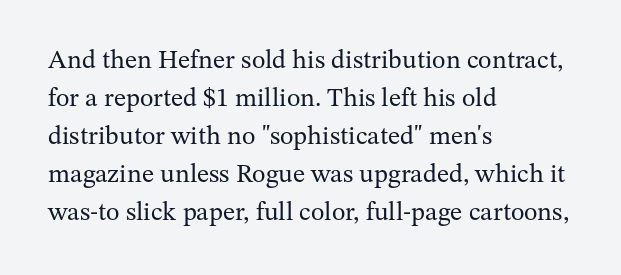
{"italic": "no", "bold": "no", "underline": "no", "align": "left", "line_spacing": "normal", "line_spacing_ratio": 1.46, "letter_spacing": "normal", "letter_spacing_em": 0.0, "glyph_px": 26}
